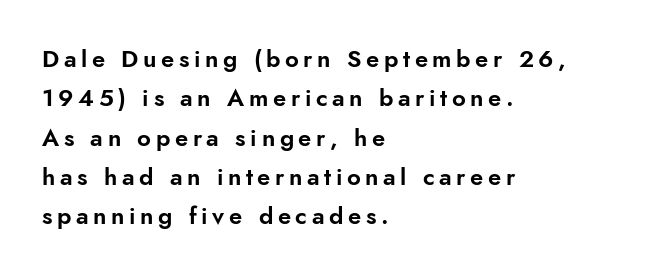
This rendering features lettering with no underline. The lettering stays uniformly vertical, giving the passage a roman look. This sample keeps an unexceptional amount of space between lines. A student would call this left alignment; a typographer would say flush left, rag right.
